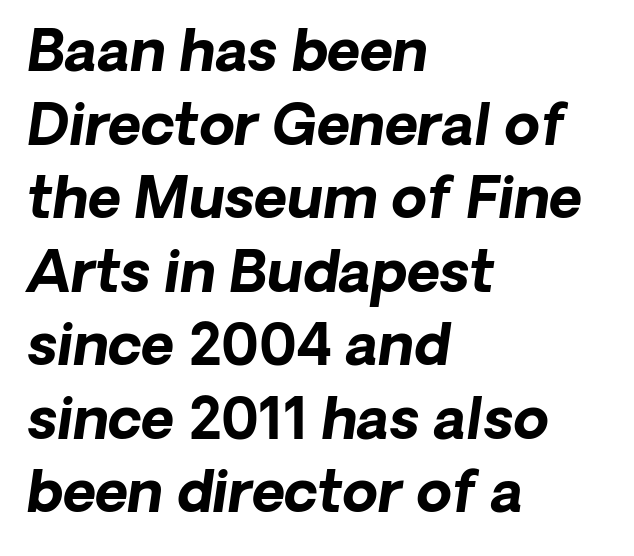
The image shows 57 px bold type, italic (leaning right); set left-aligned, normal line spacing (1.29x), normal letter spacing, not underlined; low stroke contrast and a medium x-height.
